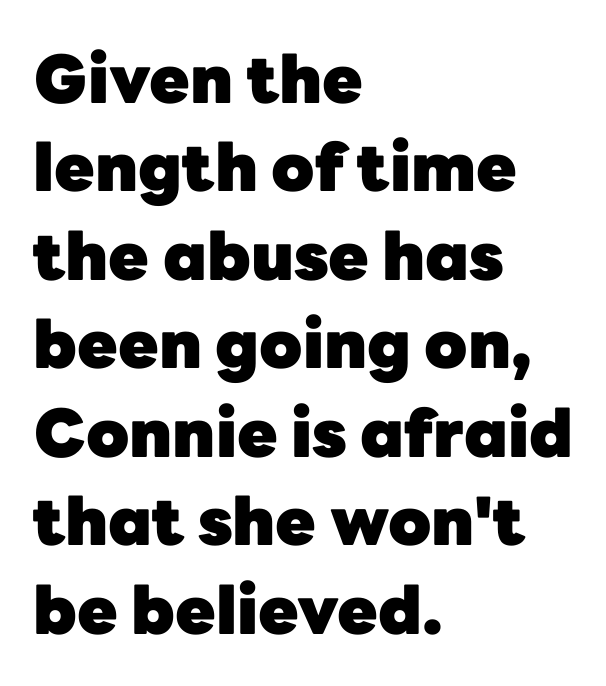
The image shows 66 px heavy sans-serif type, upright; set left-aligned, normal line spacing (1.34x), normal letter spacing, not underlined; low stroke contrast and a medium x-height.
